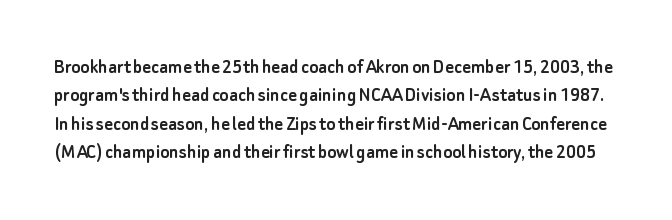
Q: Is the text italic (slanted)? A: No, it is upright.
Q: Is the text underlined? A: No.
Q: Is the spacing between letters normal or unusually wide? A: Normal.
Q: Is the spacing between lines tight, normal or loose? A: Normal.
